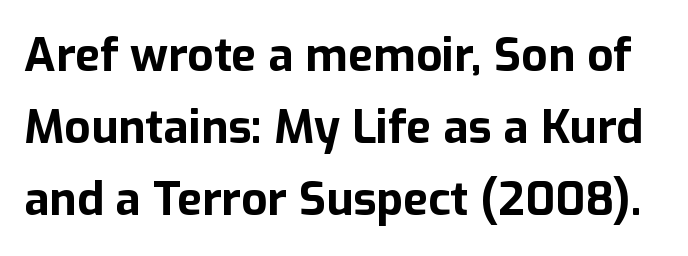
This rendering employs a face without finishing strokes, i.e., a sans-serif. Leading: standard. Looks like regular typesetting: each glyph gets only the width it needs. The lettering holds an erect, upright posture throughout. Type without underlining.
